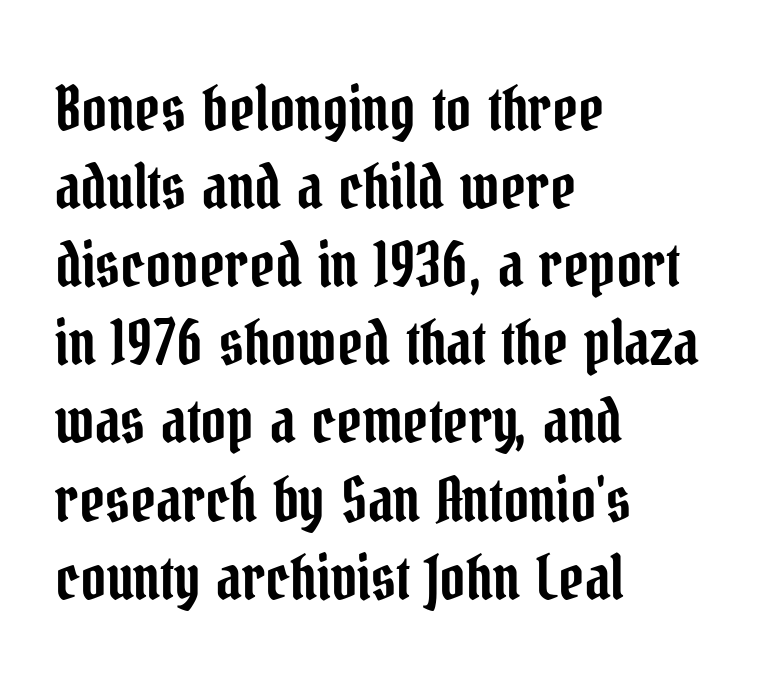
A typesetter would call this proportional, since set widths differ per character. The font family rendered here belongs to the serif group. Each word holds together tightly as a unit, with standard inter-letter gaps. The glyphs are unaccompanied by any horizontal stroke below them. Normally led — the rows are evenly, conventionally spaced. Alignment: flush left.
